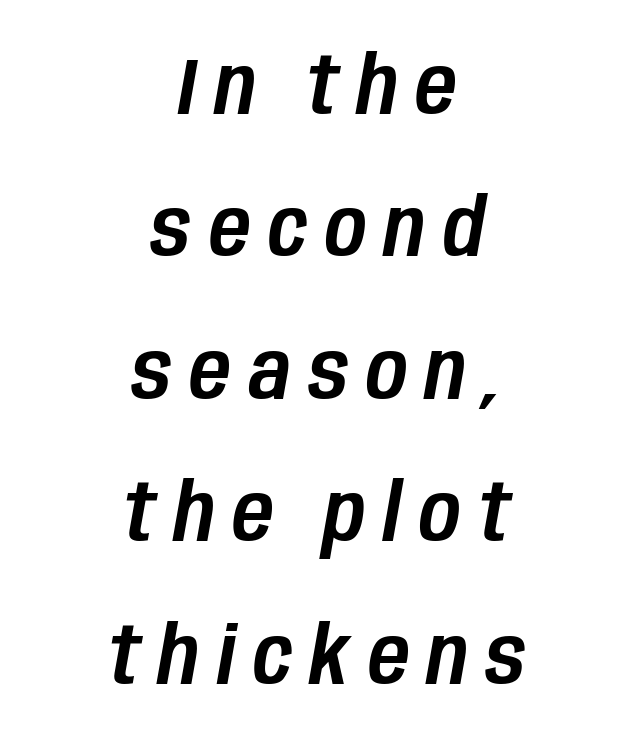
The image shows 80 px condensed type, italic (leaning right); set centered, line spacing 1.78x, unusually wide letter spacing (+0.22 em), not underlined; low stroke contrast and a large x-height.
